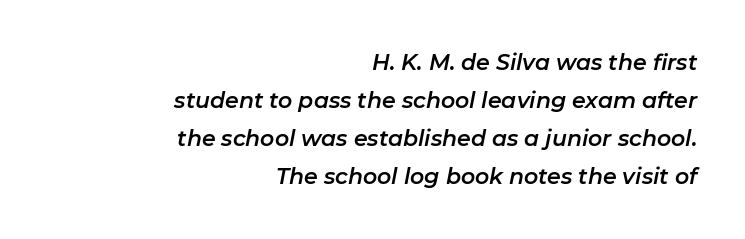
Q: Is the text italic (slanted)? A: Yes, it leans right by about 11 degrees.
Q: Is the text underlined? A: No.
Q: How is the paragraph aligned? A: Right-aligned.
Q: Is the spacing between letters normal or unusually wide? A: Normal.
